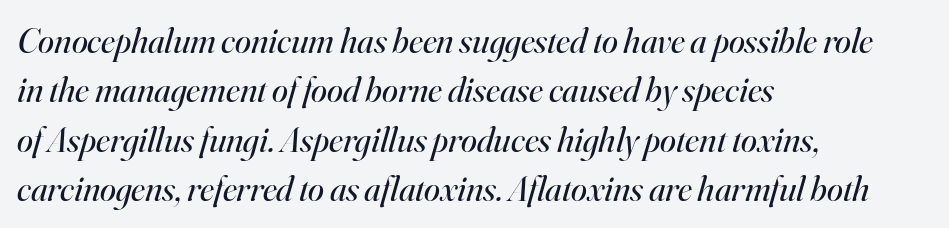
Q: Is the text bold? A: No.
Q: Is the text italic (slanted)? A: Yes, it leans right by about 16 degrees.
Q: Is the typeface a serif or a sans-serif typeface? A: Serif.
Q: Is the text underlined? A: No.
Q: How is the paragraph aligned? A: Left-aligned.
Q: Is the spacing between letters normal or unusually wide? A: Normal.
Q: Is the spacing between lines tight, normal or loose? A: Normal.
Q: Width (condensed, normal, or wide)? A: Normal.
Q: Stroke contrast? A: High.
Q: x-height? A: Small.
Q: Monospaced? A: No.
